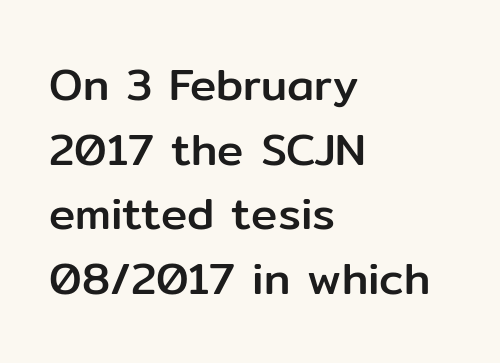
The image shows 44 px sans-serif type, upright; set left-aligned, normal line spacing (1.47x), normal letter spacing, not underlined; low stroke contrast and a medium x-height.
